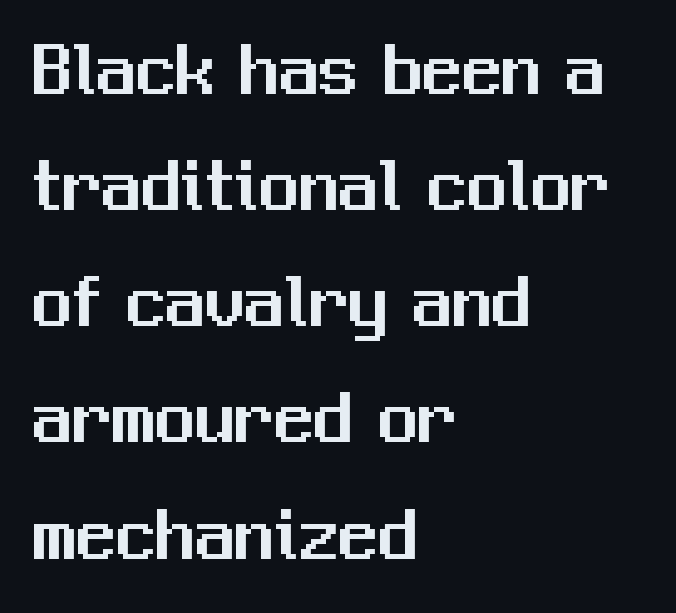
You can tell from the bare stems that sans-serif type was used. This rendering features lettering with no underline. Teacher's note: observe the even left margin — that is flush-left alignment. The rendering keeps characters at their native spacing. Does the leading feel generous? No, just average.
